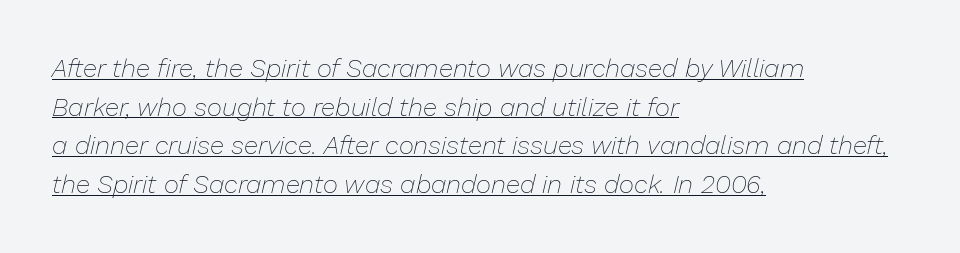
{"italic": "yes", "lean": "right", "slant_degrees": 13, "bold": "no", "underline": "yes", "align": "left", "line_spacing": "normal", "line_spacing_ratio": 1.49, "letter_spacing": "normal", "letter_spacing_em": 0.0, "glyph_px": 26}
